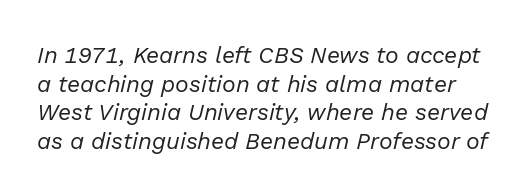
The image shows 23 px text type, italic (leaning right); set normal line spacing (1.25x), normal letter spacing, not underlined.
